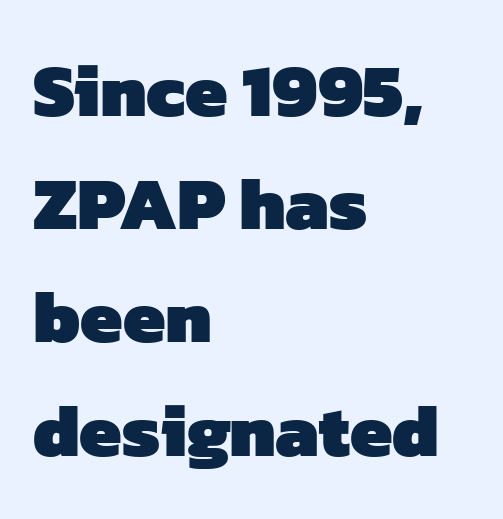
The image shows 75 px heavy sans-serif type; set left-aligned, normal line spacing (1.51x), normal letter spacing, not underlined; low stroke contrast and a medium x-height.
